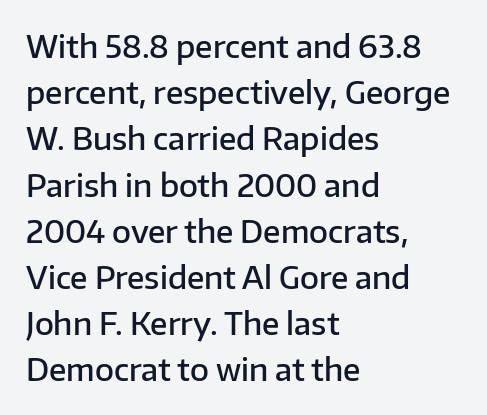
Q: Is the text bold? A: Semi-bold.
Q: Is the text italic (slanted)? A: No, it is upright.
Q: Is the typeface a serif or a sans-serif typeface? A: Sans-serif.
Q: Is the text underlined? A: No.
Q: How is the paragraph aligned? A: Left-aligned.
Q: Is the spacing between letters normal or unusually wide? A: Normal.
Q: Is the spacing between lines tight, normal or loose? A: Normal.
Q: Width (condensed, normal, or wide)? A: Normal.
Q: Stroke contrast? A: Low.
Q: x-height? A: Medium.
Q: Monospaced? A: No.
